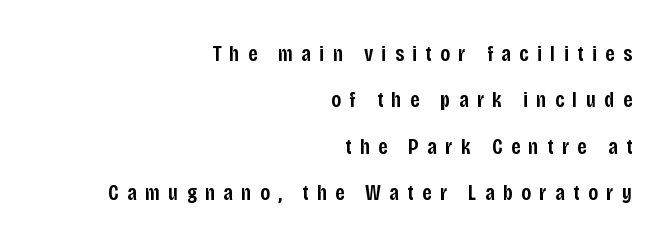
{"italic": "no", "bold": "semi", "underline": "no", "align": "right", "line_spacing": "loose", "line_spacing_ratio": 2.11, "letter_spacing": "wide", "letter_spacing_em": 0.38, "glyph_px": 22}
